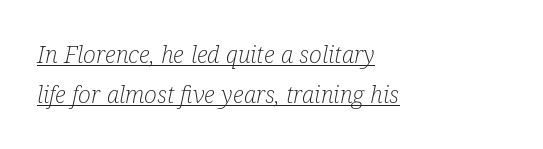
The string is rendered with underlining switched on. Spacing between characters is what you'd get straight out of the box. Interline gaps are of average width in this sample. Every row of glyphs begins at an identical x-position on the left. It's the slanting kind of type.
